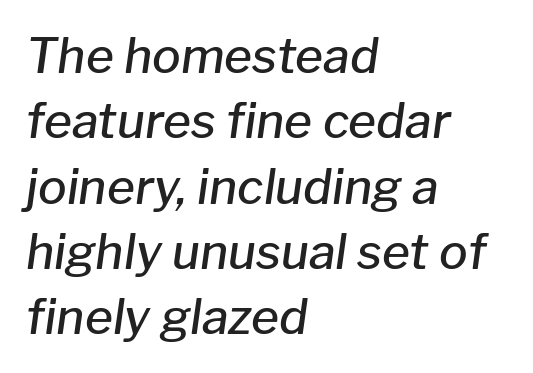
Check under the words: just untouched page. A classic flush-left, rag-right setting is used for this passage. A typesetter would call this proportional, since set widths differ per character. Slanted lettering throughout. The characters look somewhat weighty, a semibold short of true bold.
